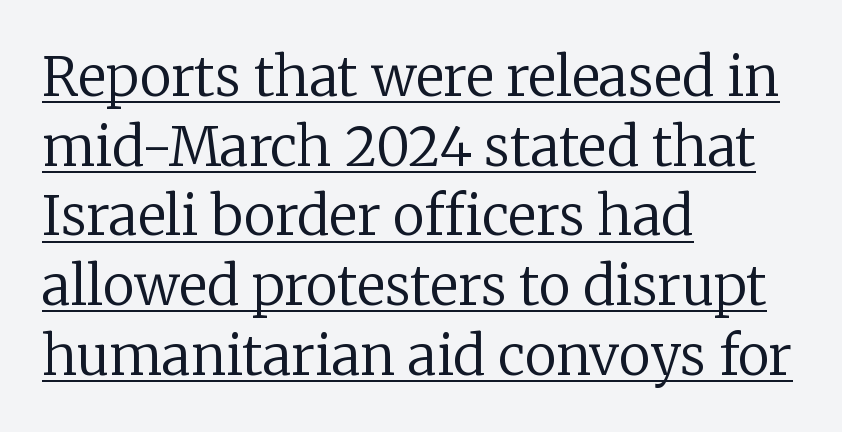
{"serif": "yes", "italic": "no", "bold": "no", "weight": "regular", "width": "normal", "stroke_contrast": "low", "x_height": "medium", "monospaced": "no", "underline": "yes", "align": "left", "line_spacing": "normal", "line_spacing_ratio": 1.29, "letter_spacing": "normal", "letter_spacing_em": 0.0, "glyph_px": 54}
